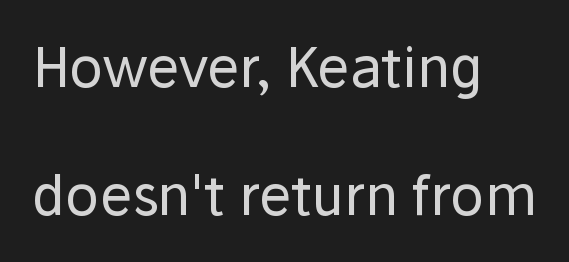
{"serif": "no", "italic": "no", "bold": "no", "weight": "regular", "width": "normal", "stroke_contrast": "low", "x_height": "medium", "monospaced": "no", "underline": "no", "align": "left", "line_spacing": "loose", "line_spacing_ratio": 2.33, "letter_spacing": "normal", "letter_spacing_em": 0.0, "glyph_px": 55}
